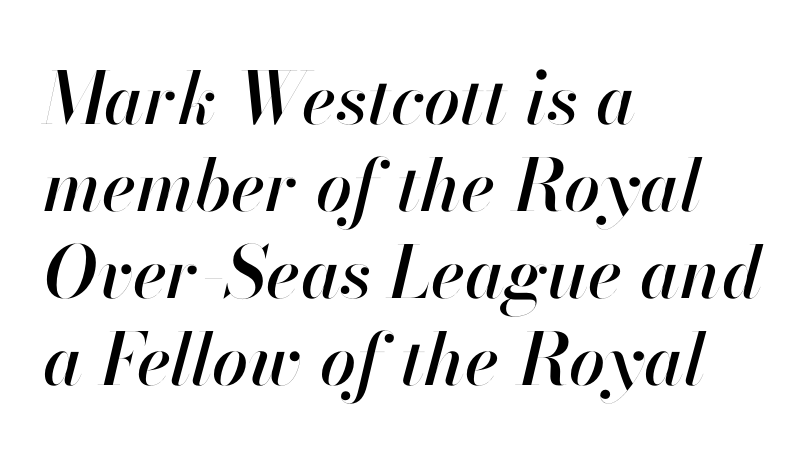
Q: Is the text italic (slanted)? A: Yes, it leans right by about 13 degrees.
Q: Is the text underlined? A: No.
Q: How is the paragraph aligned? A: Left-aligned.
Q: Is the spacing between letters normal or unusually wide? A: Normal.
Q: Width (condensed, normal, or wide)? A: Normal.
Q: Stroke contrast? A: High.
Q: x-height? A: Small.
Q: Monospaced? A: No.
